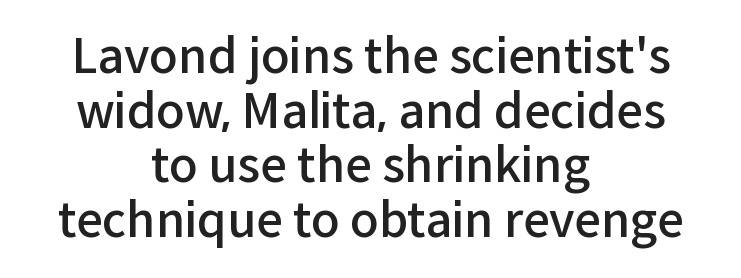
Q: Is the text bold? A: Semi-bold.
Q: Is the text italic (slanted)? A: No, it is upright.
Q: Is the typeface a serif or a sans-serif typeface? A: Sans-serif.
Q: Is the text underlined? A: No.
Q: How is the paragraph aligned? A: Centered.
Q: Is the spacing between letters normal or unusually wide? A: Normal.
Q: Width (condensed, normal, or wide)? A: Normal.
Q: Stroke contrast? A: Low.
Q: x-height? A: Medium.
Q: Monospaced? A: No.
